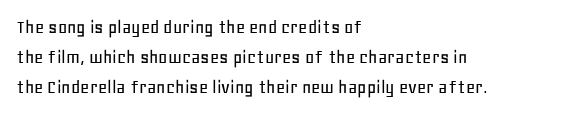
Q: Is the text italic (slanted)? A: No, it is upright.
Q: Is the text underlined? A: No.
Q: How is the paragraph aligned? A: Left-aligned.
Q: Is the spacing between letters normal or unusually wide? A: Normal.
Q: Is the spacing between lines tight, normal or loose? A: Normal.
